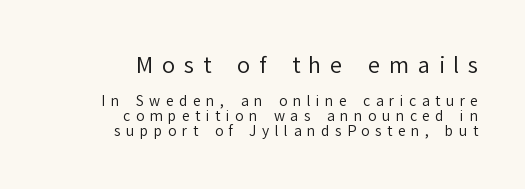
{"italic": "no", "bold": "no", "underline": "no", "align": "right", "line_spacing": "tight", "line_spacing_ratio": 1.09, "letter_spacing": "wide", "letter_spacing_em": 0.39, "larger_block": "first", "size_ratio": 1.57, "glyph_px": 22}
